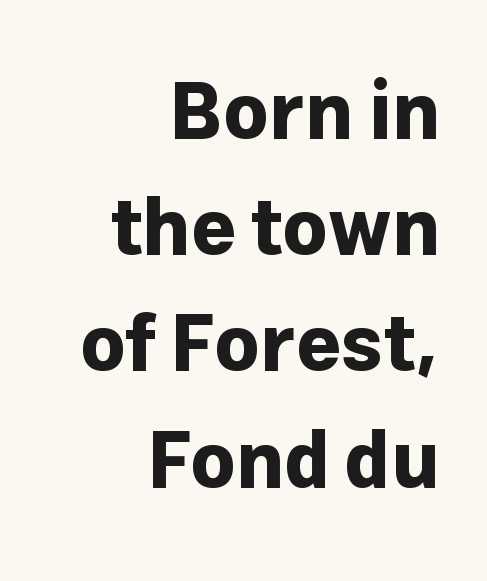
{"serif": "no", "italic": "no", "bold": "yes", "weight": "bold", "width": "normal", "stroke_contrast": "low", "x_height": "medium", "monospaced": "no", "underline": "no", "align": "right", "line_spacing": "normal", "line_spacing_ratio": 1.49, "letter_spacing": "normal", "letter_spacing_em": 0.0, "glyph_px": 78}
